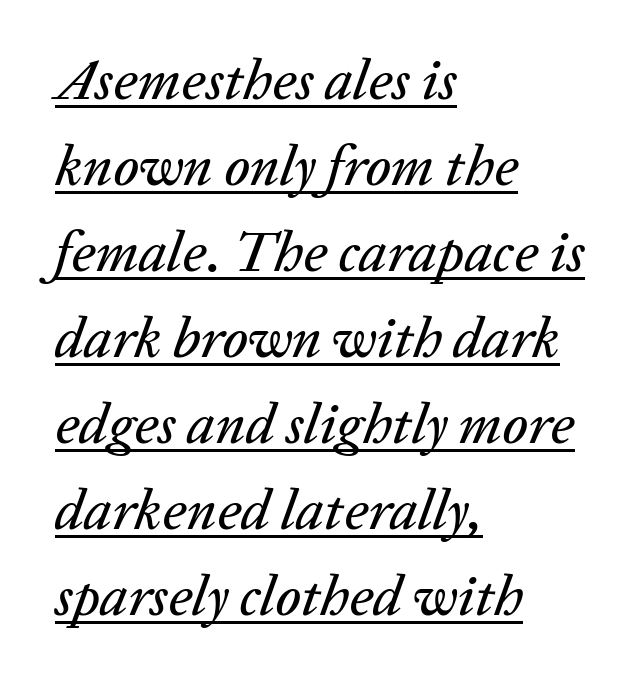
Q: Is the text italic (slanted)? A: Yes, it leans right by about 20 degrees.
Q: Is the text underlined? A: Yes.
Q: How is the paragraph aligned? A: Left-aligned.
Q: Is the spacing between letters normal or unusually wide? A: Normal.
Q: Is the spacing between lines tight, normal or loose? A: Normal.
Q: Width (condensed, normal, or wide)? A: Normal.
Q: Stroke contrast? A: Low.
Q: x-height? A: Medium.
Q: Monospaced? A: No.
